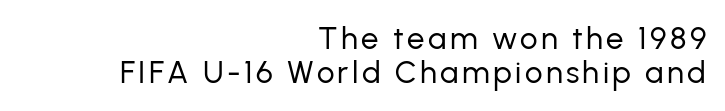
The typography opts for an upright posture over an oblique one. Stroke terminals: plain, sans-serif. Notice how descenders almost collide with the ascenders below — that's tight leading. A student would call this right alignment; a typographer would say flush right, rag left.
